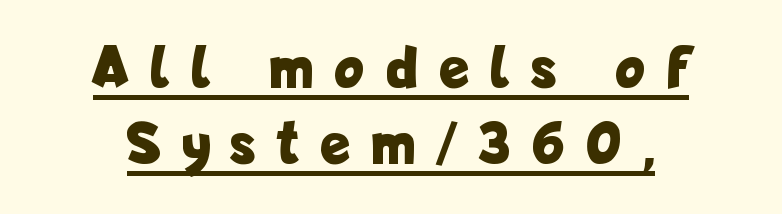
{"serif": "no", "italic": "no", "bold": "yes", "weight": "bold", "width": "condensed", "stroke_contrast": "low", "x_height": "medium", "monospaced": "no", "underline": "yes", "align": "center", "line_spacing": "normal", "line_spacing_ratio": 1.26, "letter_spacing": "wide", "letter_spacing_em": 0.39, "glyph_px": 60}
